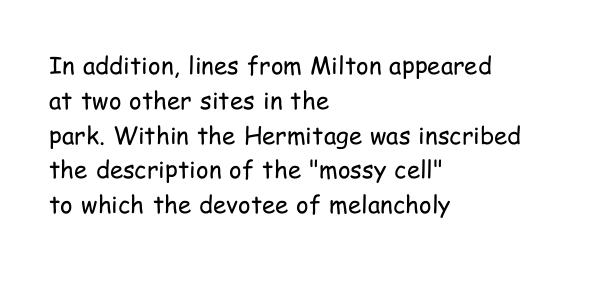
Summary of weight: not heavy and not bold. The passage shown stacks its lines at a standard gap. Upright lettering throughout. Tracking value appears to be zero — textbook default spacing.
